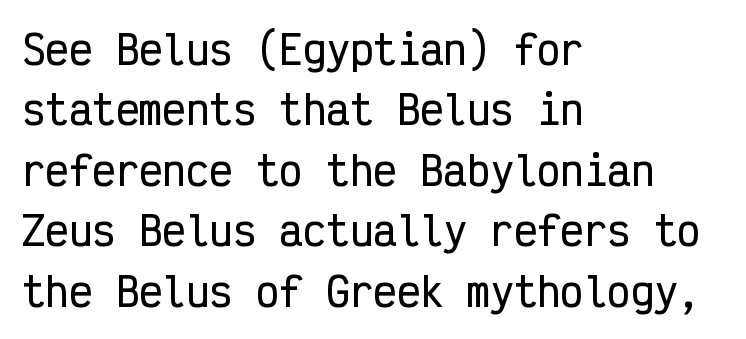
{"serif": "no", "italic": "no", "width": "condensed", "stroke_contrast": "low", "x_height": "medium", "monospaced": "yes", "underline": "no", "align": "left", "line_spacing": "normal", "line_spacing_ratio": 1.55, "letter_spacing": "normal", "letter_spacing_em": 0.0, "glyph_px": 39}
